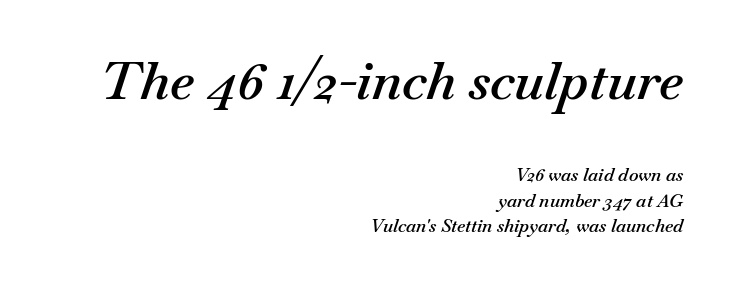
The paragraph has a hard right edge and a soft left edge. Think of a printed novel: that variable character pitch is what you see here. Would a proofreader flag this as italicized? Yes. Vertical spacing — default. Descender tails drop into unmarked territory.
